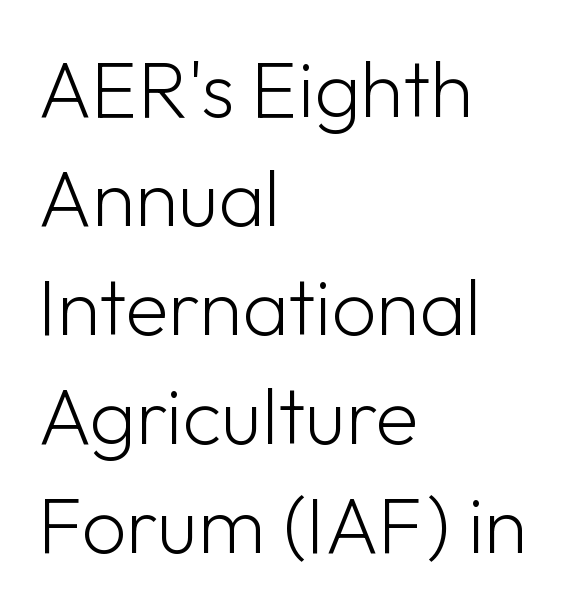
Q: Is the text bold? A: No.
Q: Is the text italic (slanted)? A: No, it is upright.
Q: Is the typeface a serif or a sans-serif typeface? A: Sans-serif.
Q: Is the text underlined? A: No.
Q: How is the paragraph aligned? A: Left-aligned.
Q: Is the spacing between letters normal or unusually wide? A: Normal.
Q: Is the spacing between lines tight, normal or loose? A: Normal.
Q: Width (condensed, normal, or wide)? A: Normal.
Q: Stroke contrast? A: Low.
Q: x-height? A: Medium.
Q: Monospaced? A: No.
